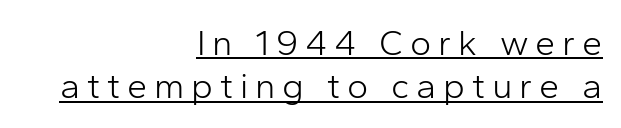
{"serif": "no", "italic": "no", "bold": "no", "weight": "light", "width": "normal", "stroke_contrast": "low", "x_height": "medium", "monospaced": "no", "underline": "yes", "align": "right", "line_spacing_ratio": 1.2, "glyph_px": 36}
